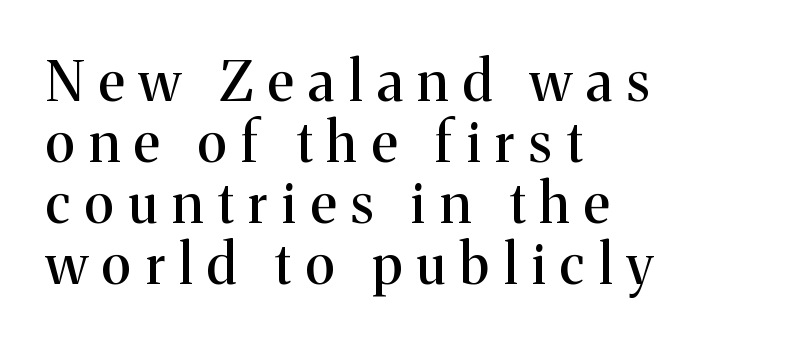
{"serif": "yes", "italic": "no", "width": "normal", "stroke_contrast": "medium", "x_height": "medium", "monospaced": "no", "underline": "no", "align": "left", "line_spacing": "tight", "line_spacing_ratio": 1.11, "letter_spacing": "wide", "letter_spacing_em": 0.27, "glyph_px": 55}
